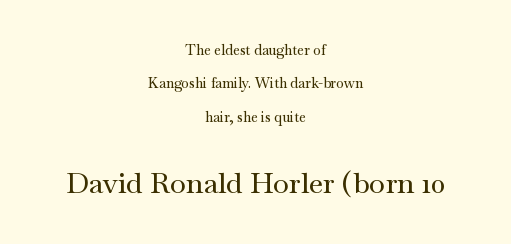
{"serif": "yes", "italic": "no", "width": "wide", "stroke_contrast": "medium", "x_height": "small", "monospaced": "no", "underline": "no", "align": "center", "line_spacing": "loose", "line_spacing_ratio": 2.38, "letter_spacing": "normal", "letter_spacing_em": 0.0, "larger_block": "second", "size_ratio": 2.07, "glyph_px": 29}
